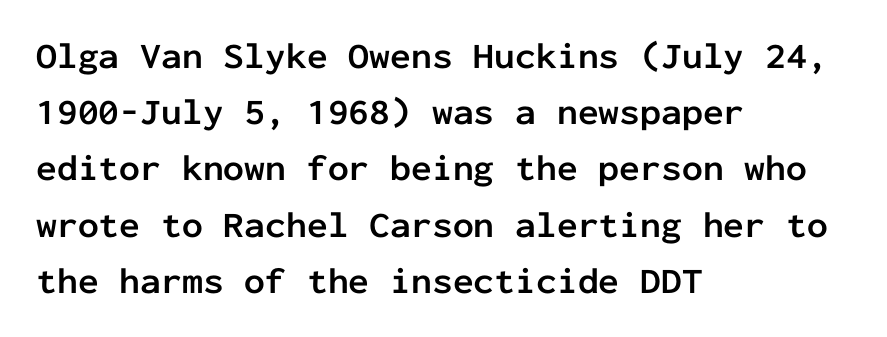
{"serif": "no", "italic": "no", "bold": "yes", "weight": "semibold", "width": "normal", "stroke_contrast": "low", "x_height": "medium", "monospaced": "yes", "underline": "no", "align": "left", "line_spacing": "normal", "line_spacing_ratio": 1.52, "letter_spacing": "normal", "letter_spacing_em": 0.0, "glyph_px": 37}
